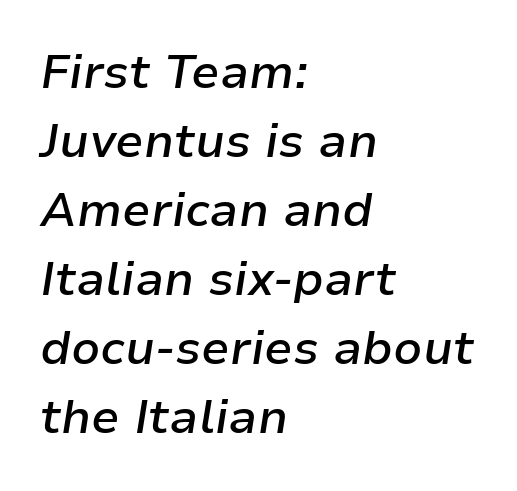
Q: Is the text bold? A: Semi-bold.
Q: Is the text italic (slanted)? A: Yes, it leans right by about 9 degrees.
Q: Is the text underlined? A: No.
Q: How is the paragraph aligned? A: Left-aligned.
Q: Is the spacing between letters normal or unusually wide? A: Normal.
Q: Is the spacing between lines tight, normal or loose? A: Normal.
Q: Width (condensed, normal, or wide)? A: Normal.
Q: Stroke contrast? A: Low.
Q: x-height? A: Medium.
Q: Monospaced? A: No.
